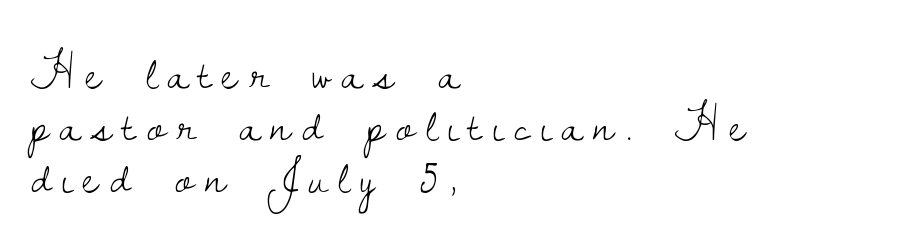
In terms of leading, this rendering errs on the cramped side. The weight tops out at a normal text grade. Someone cranked the tracking dial way up on this one.
